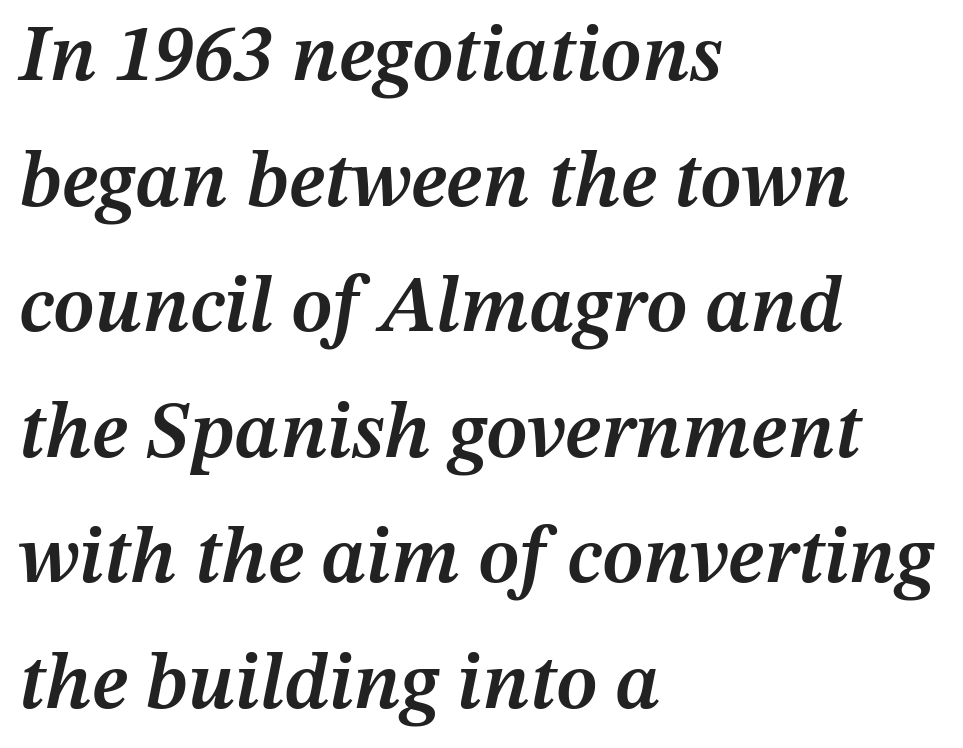
Students, this is semibold: more ink than regular, less than bold. The words here are not underlined. The block of text has a typical density, with ordinary space between rows. Here the designer chose a conventional face with non-uniform glyph widths. A typesetter would call this zero additional tracking.
